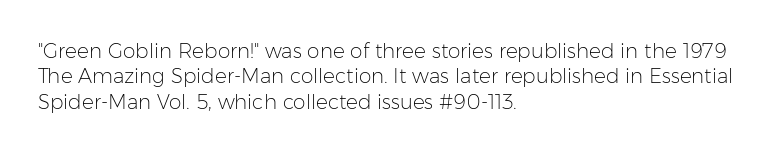
Q: Is the text bold? A: No.
Q: Is the text italic (slanted)? A: No, it is upright.
Q: Is the text underlined? A: No.
Q: How is the paragraph aligned? A: Left-aligned.
Q: Is the spacing between letters normal or unusually wide? A: Normal.
Q: Is the spacing between lines tight, normal or loose? A: Normal.
